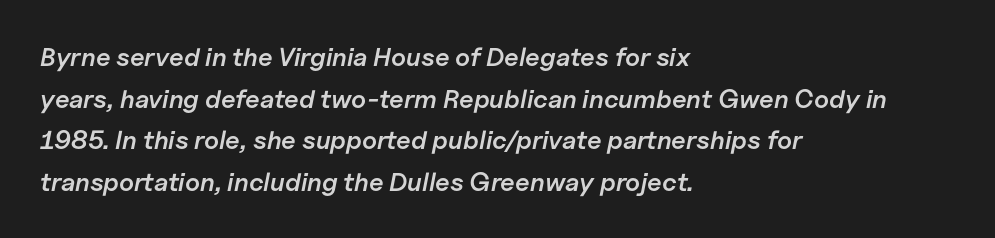
{"italic": "yes", "lean": "right", "slant_degrees": 11, "bold": "semi", "underline": "no", "align": "left", "line_spacing": "normal", "line_spacing_ratio": 1.6, "letter_spacing": "normal", "letter_spacing_em": 0.0, "glyph_px": 26}
